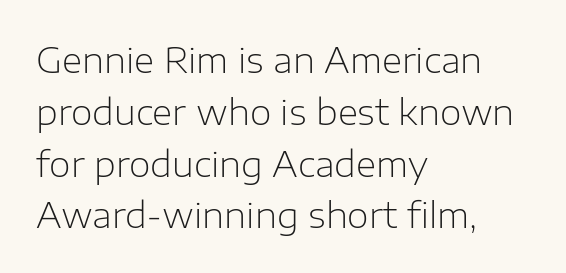
{"serif": "no", "italic": "no", "bold": "no", "weight": "light", "width": "normal", "stroke_contrast": "low", "x_height": "medium", "monospaced": "no", "underline": "no", "align": "left", "line_spacing": "normal", "line_spacing_ratio": 1.48, "letter_spacing": "normal", "letter_spacing_em": 0.0, "glyph_px": 35}
